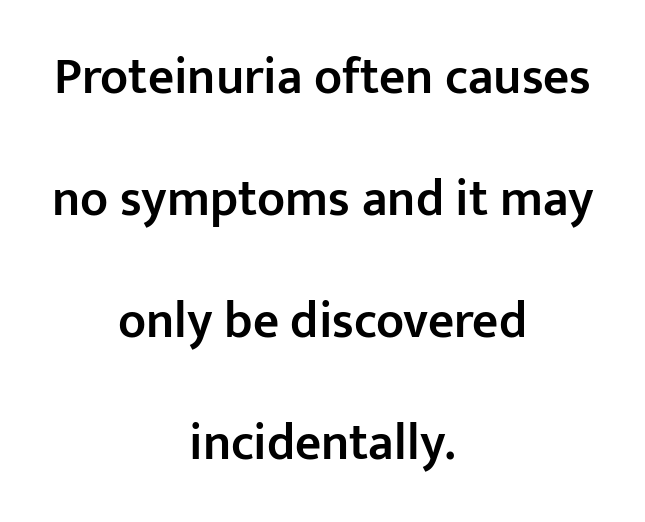
The image shows 51 px semibold sans-serif type, upright; set centered, loose line spacing (2.39x), normal letter spacing, not underlined; low stroke contrast and a medium x-height.
